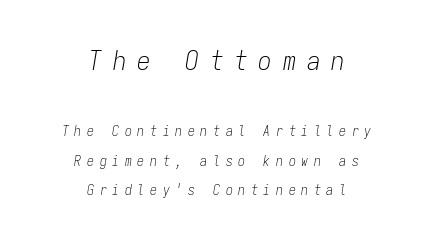
Unmarked baselines from the first word to the last. Summary of weight: not heavy and not bold. Visually the block forms a symmetrical silhouette, jagged on both flanks. Tall strokes in this sample are angled rather than plumb. Note: larger setting up top, smaller setting below. In terms of letterspacing, this is a distinctly airy, spread setting.
